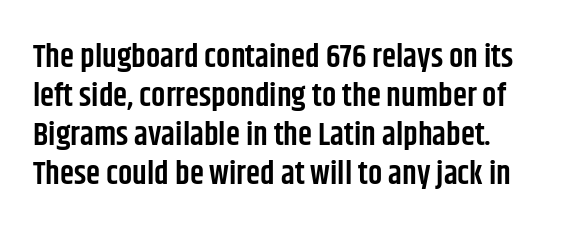
Nope, no serifs anywhere on these letters. Set as a demibold, roughly 600 on the weight scale. These lines keep a tight, regular rhythm from letter to letter. Here the designer chose a conventional face with non-uniform glyph widths. Plain, unruled lines of type. Typeset ragged right — the left edge is the straight one.
